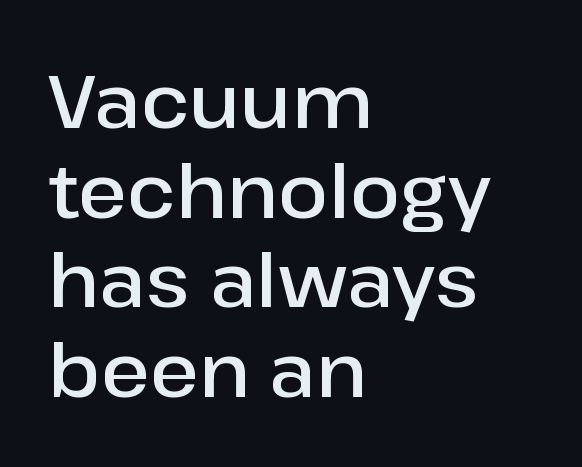
Q: Is the text bold? A: Semi-bold.
Q: Is the text italic (slanted)? A: No, it is upright.
Q: Is the typeface a serif or a sans-serif typeface? A: Sans-serif.
Q: Is the text underlined? A: No.
Q: How is the paragraph aligned? A: Left-aligned.
Q: Is the spacing between letters normal or unusually wide? A: Normal.
Q: Width (condensed, normal, or wide)? A: Normal.
Q: Stroke contrast? A: Low.
Q: x-height? A: Medium.
Q: Monospaced? A: No.
